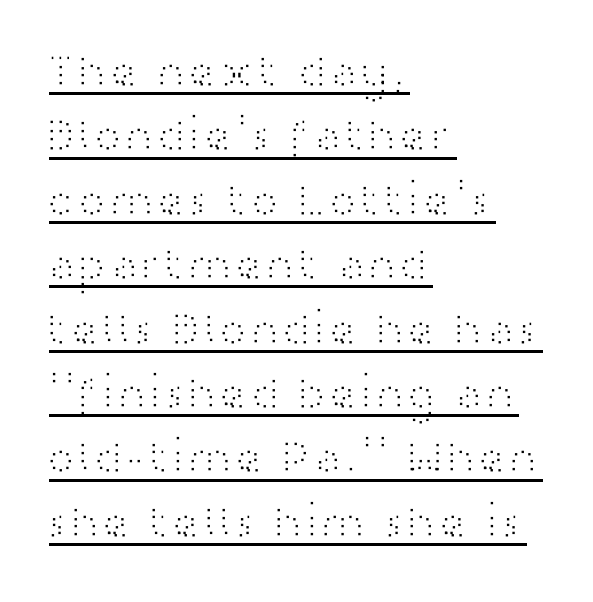
The image shows 47 px light, wide sans-serif type, upright; set left-aligned, normal line spacing (1.37x), normal letter spacing, underlined; high stroke contrast and a medium x-height.
